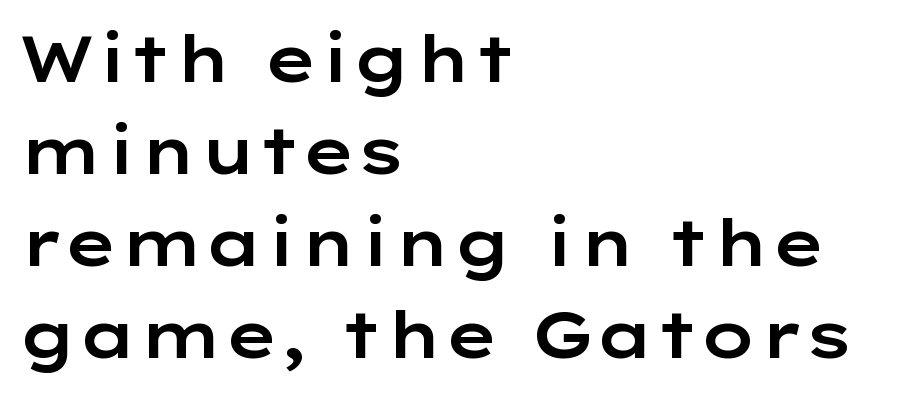
The image shows 64 px wide sans-serif type, upright; set left-aligned, normal line spacing (1.44x), normal letter spacing, not underlined; low stroke contrast and a medium x-height.
